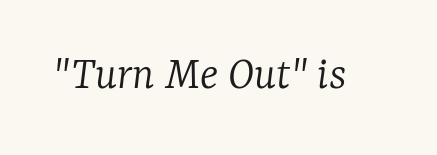
Q: Is the text bold? A: No.
Q: Is the text italic (slanted)? A: Yes, it leans right by about 7 degrees.
Q: Is the typeface a serif or a sans-serif typeface? A: Serif.
Q: Is the text underlined? A: No.
Q: Is the spacing between letters normal or unusually wide? A: Normal.
Q: Width (condensed, normal, or wide)? A: Normal.
Q: Stroke contrast? A: Low.
Q: x-height? A: Medium.
Q: Monospaced? A: No.
